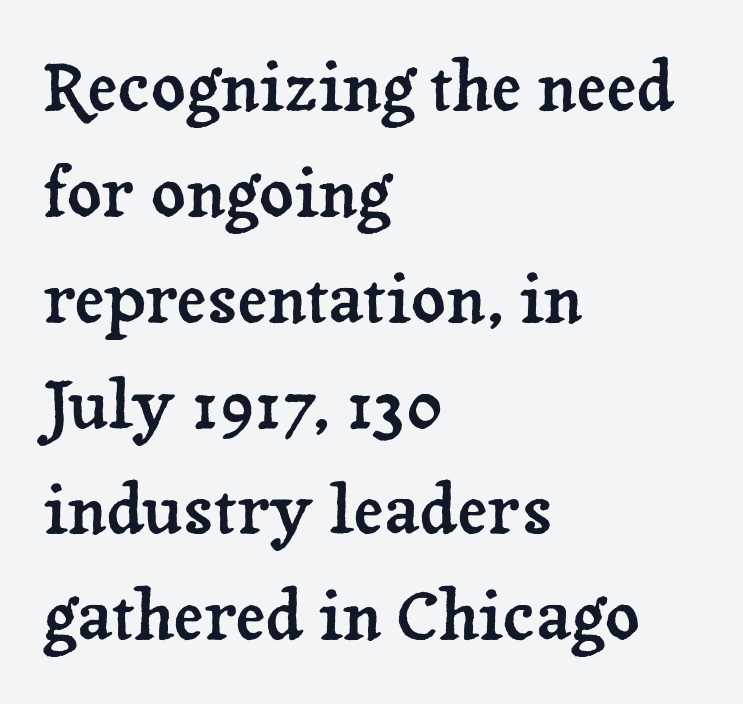
Type style note: has serifs. How would I describe the line gaps? Plain and ordinary. Observe the ordinary spacing: letters are neighbours, not strangers. The rendering uses natural spacing where letterforms have individual widths. The lines are quadded left.
